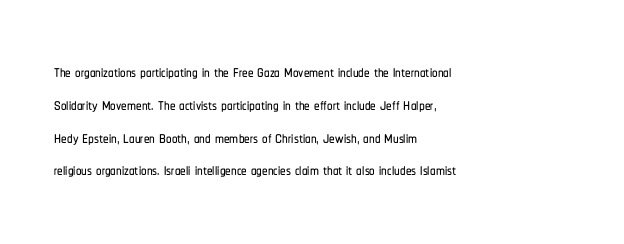
{"italic": "no", "underline": "no", "align": "left", "line_spacing": "normal", "line_spacing_ratio": 1.49, "letter_spacing": "normal", "letter_spacing_em": 0.0, "glyph_px": 22}
